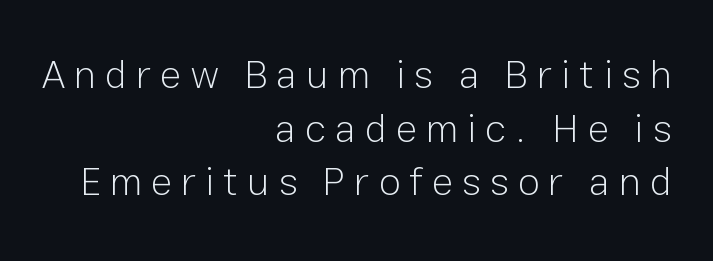
The image shows 40 px light sans-serif type, upright; set right-aligned, normal line spacing (1.34x), unusually wide letter spacing (+0.22 em), not underlined; low stroke contrast and a medium x-height.
